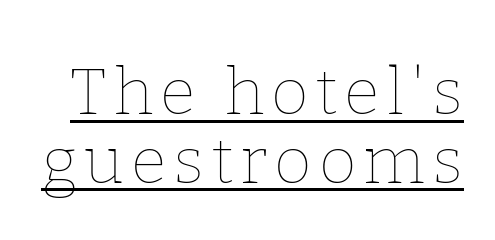
This is underlined copy, the kind a proofreader might mark for attention. Weight class: somewhere from thin through regular. Here the designer chose a conventional face with non-uniform glyph widths. Notice how descenders almost collide with the ascenders below — that's tight leading. These lines were composed using upright roman letters.
